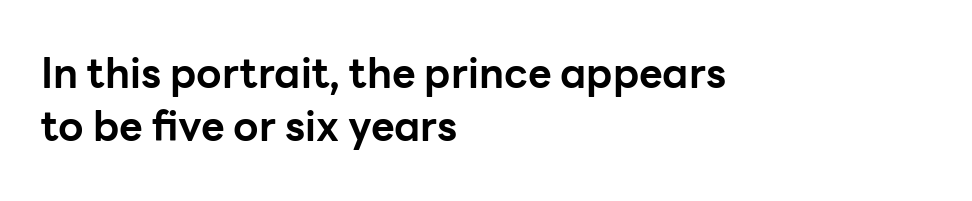
Teacher's note: observe the even left margin — that is flush-left alignment. Nothing unusual about the tracking: characters are spaced as the font intends. Each glyph is drawn with heavy, bold strokes. Does the lettering tilt? It doesn't — this is upright. One glance says typical: line gaps are just what's usual.
